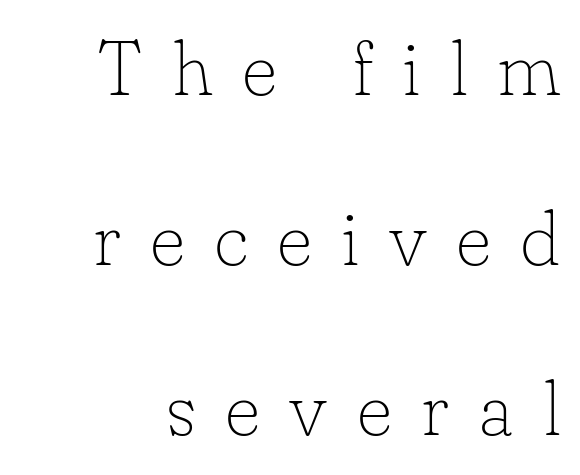
A typesetter would label this face a serif. Observe the wide spacing: letters keep a clear distance from each other. Every stem runs plumb, perpendicular to the baseline. Horizontal bands of white between lines are thick stripes. Spacing verdict: proportional, widths tailored to each character.
